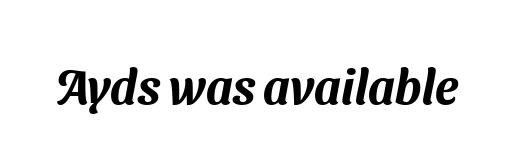
The image shows 48 px sans-serif type; set normal letter spacing, not underlined; medium stroke contrast and a medium x-height.
